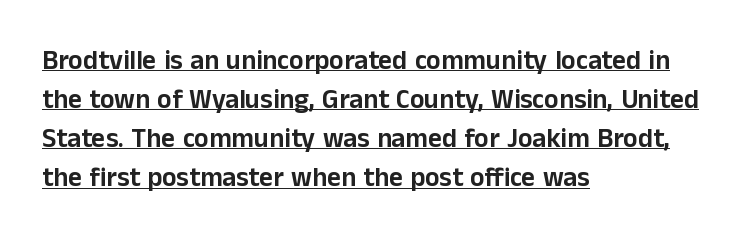
{"italic": "no", "underline": "yes", "align": "left", "line_spacing": "normal", "line_spacing_ratio": 1.45, "letter_spacing": "normal", "letter_spacing_em": 0.0, "glyph_px": 27}
